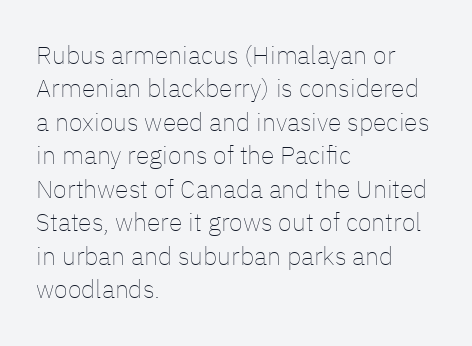
Q: Is the text bold? A: No.
Q: Is the text italic (slanted)? A: No, it is upright.
Q: Is the text underlined? A: No.
Q: How is the paragraph aligned? A: Left-aligned.
Q: Is the spacing between letters normal or unusually wide? A: Normal.
Q: Is the spacing between lines tight, normal or loose? A: Normal.
